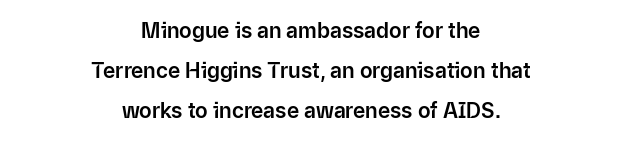
{"italic": "no", "underline": "no", "align": "center", "line_spacing": "loose", "line_spacing_ratio": 1.9, "letter_spacing": "normal", "letter_spacing_em": 0.0, "glyph_px": 21}
